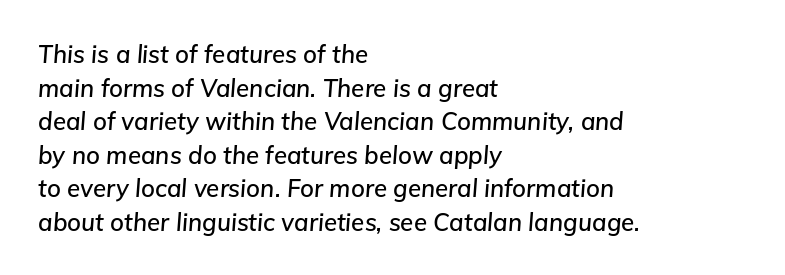
The image shows 24 px text type, italic (leaning right); set left-aligned, normal line spacing (1.4x), normal letter spacing, not underlined.
